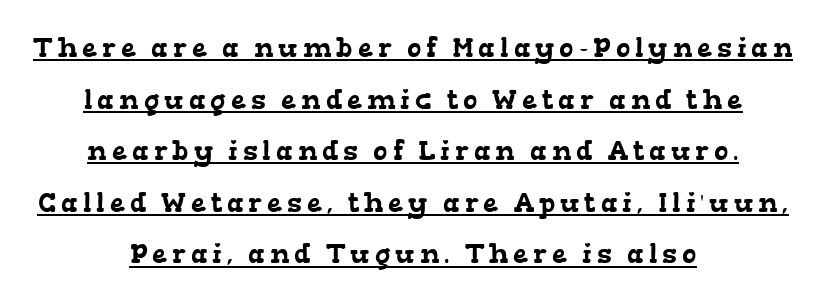
The image shows 27 px text type; set centered, loose line spacing (1.91x), underlined.
